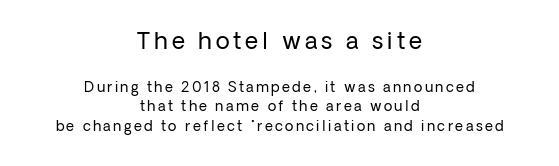
The image shows 23 px text type, upright; set centered, normal line spacing (1.38x), not underlined; the first (top) block is 1.64x larger.
